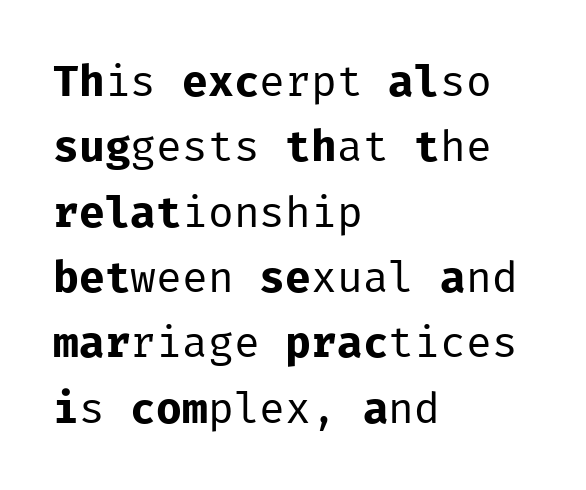
The image shows 43 px regular-weight sans-serif type, upright, monospaced; set left-aligned, normal line spacing (1.52x), normal letter spacing, not underlined; low stroke contrast and a medium x-height.
